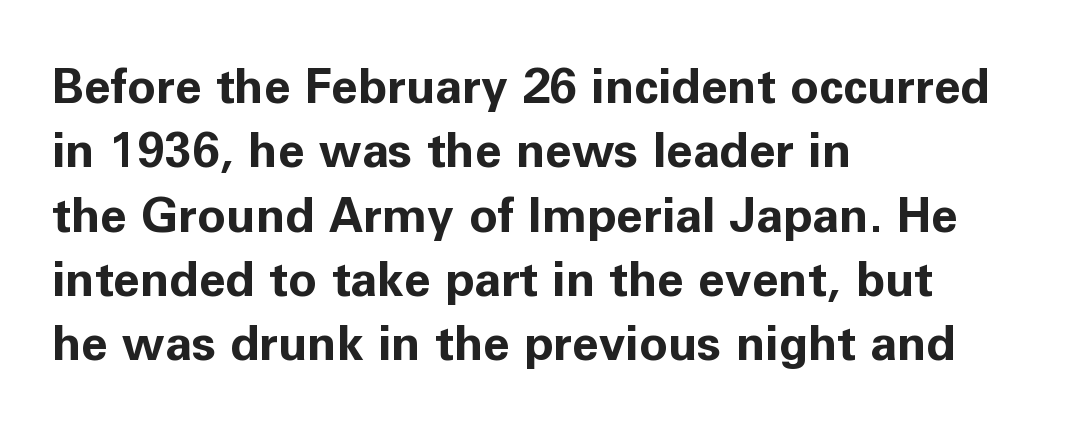
The lines sit at an ordinary, default distance from one another. Just letters on the line, the space beneath them empty. Serif or sans? Sans — the stroke terminals are bare. The rag falls on the right side of this text block. Think of a printed novel: that variable character pitch is what you see here. Standard letterfit; no display-style spreading of the glyphs.
